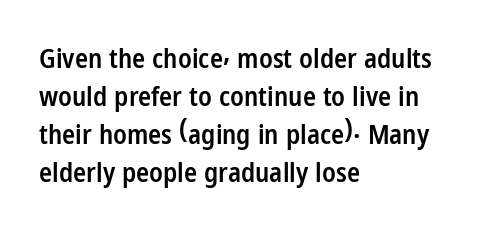
{"italic": "no", "bold": "semi", "underline": "no", "align": "left", "line_spacing": "normal", "line_spacing_ratio": 1.41, "letter_spacing": "normal", "letter_spacing_em": 0.0, "glyph_px": 27}
